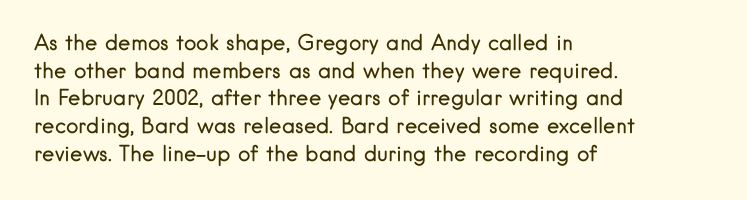
Every stem runs plumb, perpendicular to the baseline. Leftover space on each line is placed entirely after the last word. Check the space under the baseline: it is left empty. This reads as an unemphasized weight, regular at the heaviest. Caption: standard tracking, unaltered.
